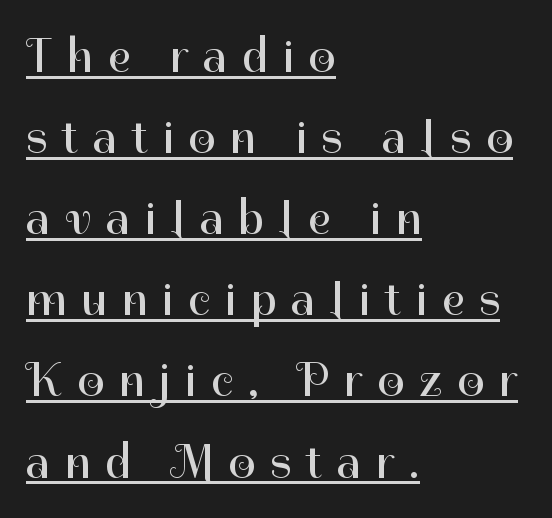
Nope, not italic — everything's standing straight. The rendering anchors every line to the left-hand side. Leading: standard. The strokes carry an ordinary text weight at most. This sample uses expanded letter spacing, leaving extra air between glyphs.
